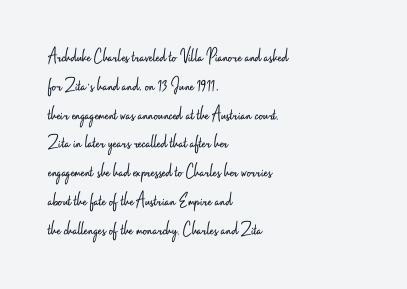
Q: Is the text bold? A: No.
Q: Is the text italic (slanted)? A: Yes.
Q: Is the text underlined? A: No.
Q: How is the paragraph aligned? A: Left-aligned.
Q: Is the spacing between letters normal or unusually wide? A: Normal.
Q: Is the spacing between lines tight, normal or loose? A: Normal.
